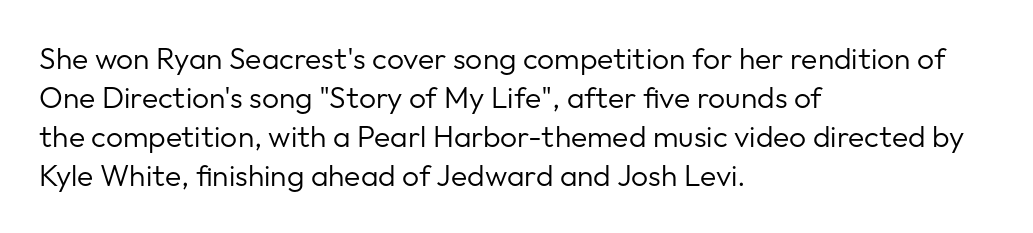
{"serif": "no", "italic": "no", "bold": "no", "weight": "regular", "width": "normal", "stroke_contrast": "low", "x_height": "medium", "monospaced": "no", "underline": "no", "align": "left", "line_spacing": "normal", "line_spacing_ratio": 1.3, "letter_spacing": "normal", "letter_spacing_em": 0.0, "glyph_px": 30}
